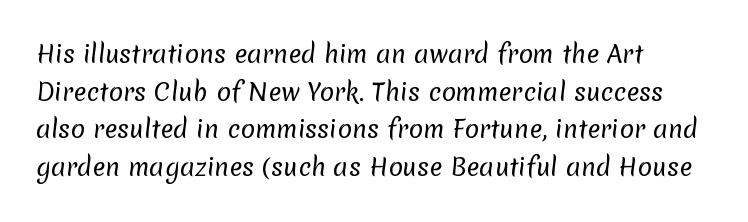
Layout note: lines flush left. The zone under the glyphs is completely vacant. Characters follow at the spacing the type designer built in. The vertical gap from one line to the next is medium. Weight: not bold — regular or lighter.
